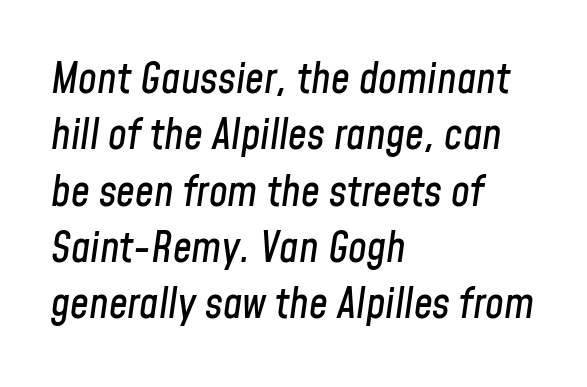
The image shows 42 px condensed type, italic (leaning right); set left-aligned, normal line spacing (1.34x), normal letter spacing, not underlined; low stroke contrast and a medium x-height.
